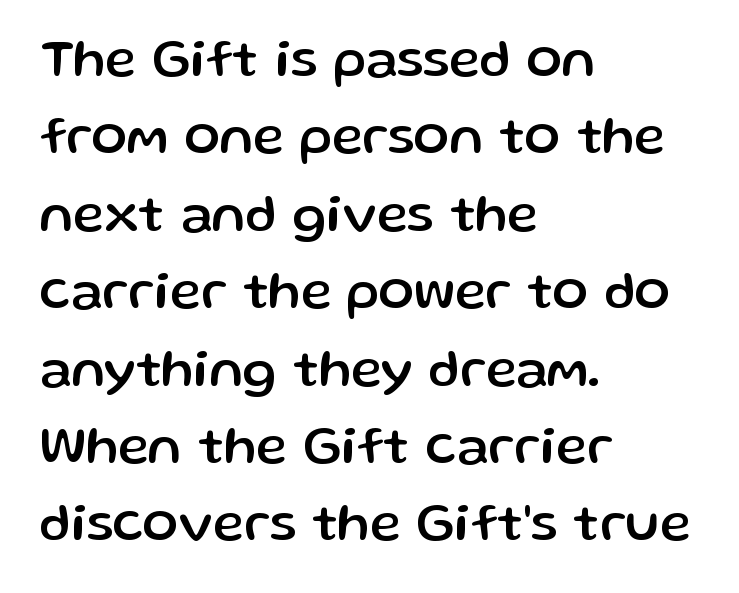
Is the block centered? No — it sits flush against the left margin. Leading: standard. Underline: absent. The letters stand upright; this is a roman face.
